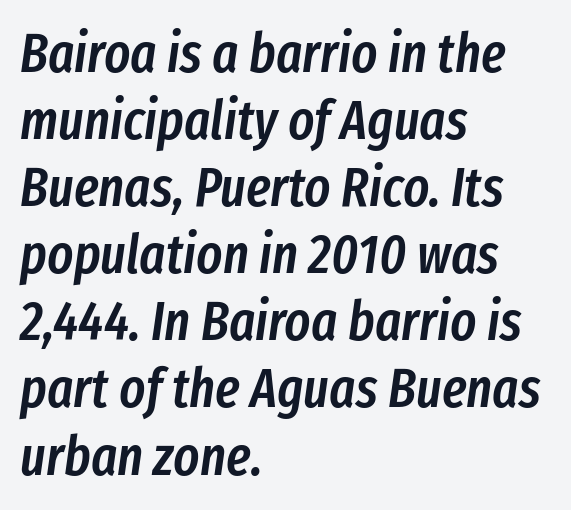
Q: Is the text bold? A: Semi-bold.
Q: Is the text italic (slanted)? A: Yes, it leans right by about 8 degrees.
Q: Is the text underlined? A: No.
Q: How is the paragraph aligned? A: Left-aligned.
Q: Is the spacing between letters normal or unusually wide? A: Normal.
Q: Width (condensed, normal, or wide)? A: Condensed.
Q: Stroke contrast? A: Low.
Q: x-height? A: Medium.
Q: Monospaced? A: No.
